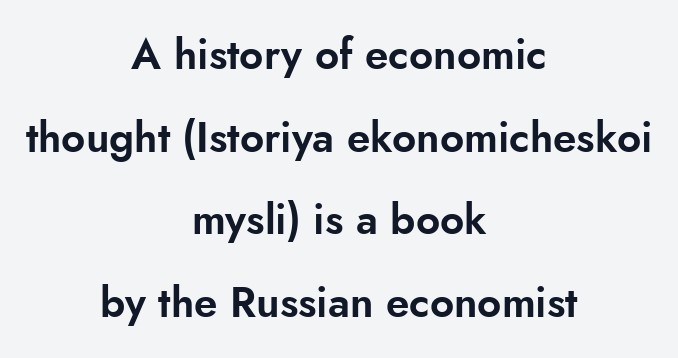
{"serif": "no", "italic": "no", "width": "normal", "stroke_contrast": "low", "x_height": "small", "monospaced": "no", "underline": "no", "align": "center", "line_spacing": "loose", "line_spacing_ratio": 1.97, "letter_spacing": "normal", "letter_spacing_em": 0.0, "glyph_px": 42}
